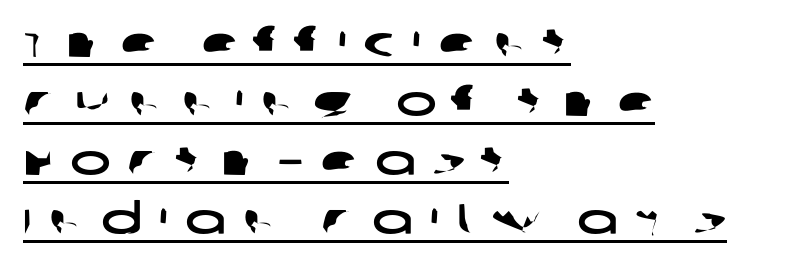
Q: Is the typeface a serif or a sans-serif typeface? A: Sans-serif.
Q: Is the text underlined? A: Yes.
Q: How is the paragraph aligned? A: Left-aligned.
Q: Is the spacing between letters normal or unusually wide? A: Unusually wide.
Q: Is the spacing between lines tight, normal or loose? A: Normal.
Q: Width (condensed, normal, or wide)? A: Wide.
Q: Stroke contrast? A: Low.
Q: x-height? A: Large.
Q: Monospaced? A: No.
